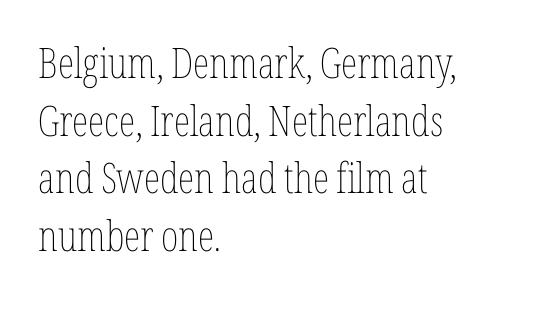
{"italic": "no", "bold": "no", "weight": "thin", "width": "condensed", "stroke_contrast": "low", "x_height": "medium", "monospaced": "no", "underline": "no", "align": "left", "line_spacing": "normal", "line_spacing_ratio": 1.37, "letter_spacing": "normal", "letter_spacing_em": 0.0, "glyph_px": 42}
